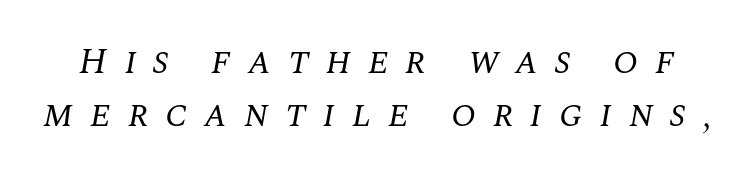
{"serif": "yes", "italic": "yes", "lean": "right", "slant_degrees": 10, "bold": "no", "weight": "regular", "width": "normal", "stroke_contrast": "medium", "x_height": "large", "monospaced": "no", "underline": "no", "line_spacing": "normal", "line_spacing_ratio": 1.42, "letter_spacing": "wide", "letter_spacing_em": 0.45, "glyph_px": 37}
